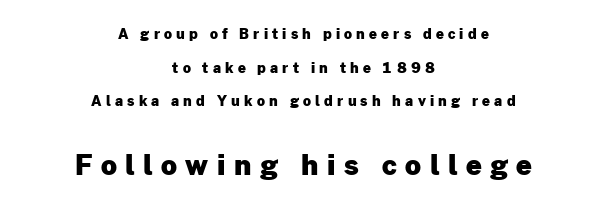
The image shows 28 px heavy sans-serif type, upright; set centered, loose line spacing (2.4x), unusually wide letter spacing (+0.3 em), not underlined; the second (bottom) block is 2.0x larger; low stroke contrast and a medium x-height.
